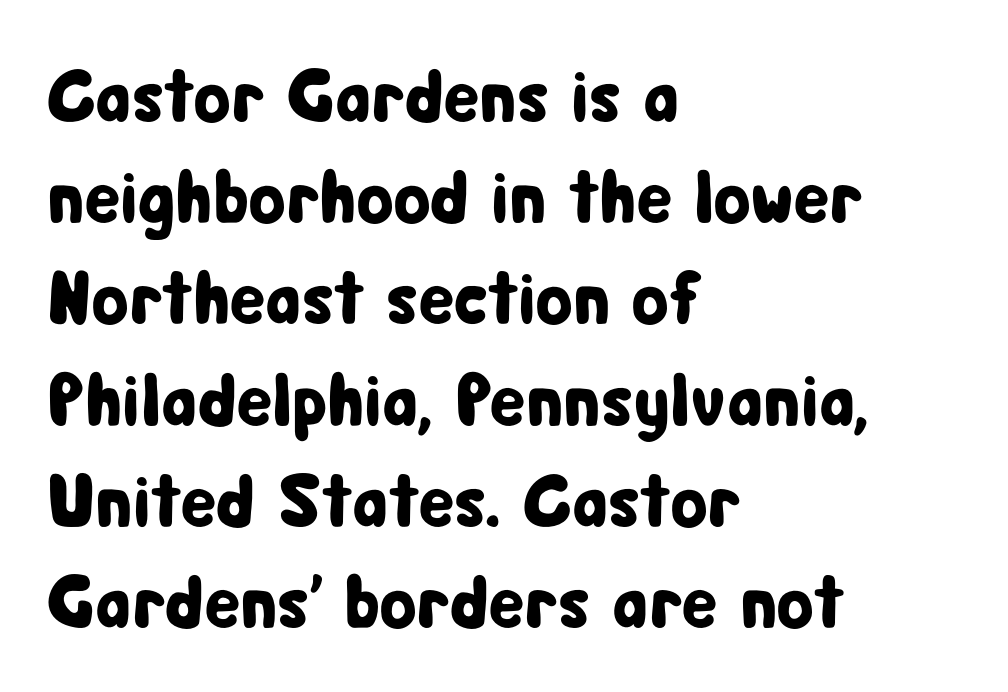
Q: Is the text italic (slanted)? A: No, it is upright.
Q: Is the typeface a serif or a sans-serif typeface? A: Sans-serif.
Q: Is the text underlined? A: No.
Q: How is the paragraph aligned? A: Left-aligned.
Q: Is the spacing between letters normal or unusually wide? A: Normal.
Q: Is the spacing between lines tight, normal or loose? A: Normal.
Q: Width (condensed, normal, or wide)? A: Condensed.
Q: Stroke contrast? A: Low.
Q: x-height? A: Medium.
Q: Monospaced? A: No.
